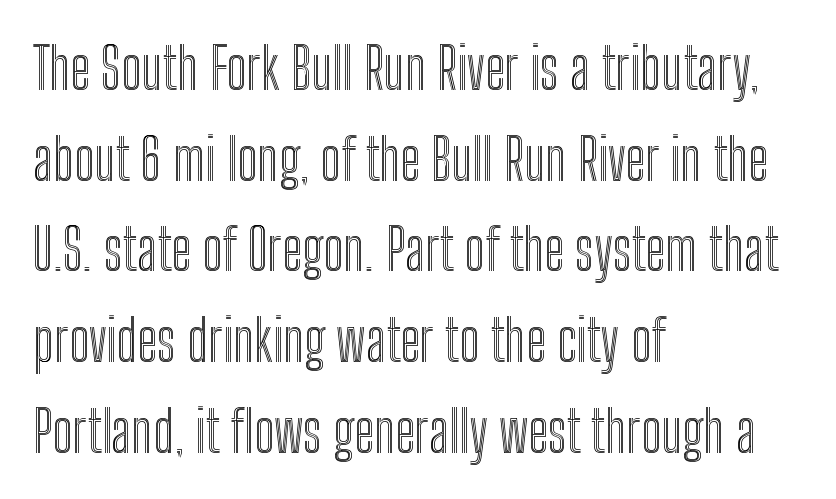
Q: Is the text italic (slanted)? A: No, it is upright.
Q: Is the text underlined? A: No.
Q: How is the paragraph aligned? A: Left-aligned.
Q: Is the spacing between letters normal or unusually wide? A: Normal.
Q: Is the spacing between lines tight, normal or loose? A: Normal.
Q: Width (condensed, normal, or wide)? A: Condensed.
Q: x-height? A: Medium.
Q: Monospaced? A: No.
